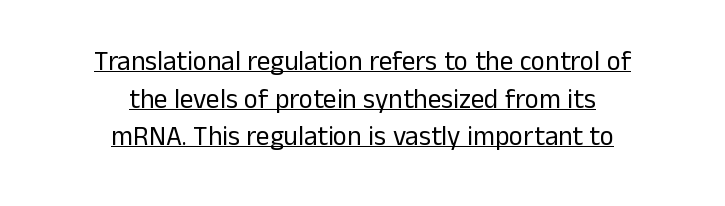
The image shows 27 px text type, upright; set centered, normal line spacing (1.39x), normal letter spacing, underlined.
